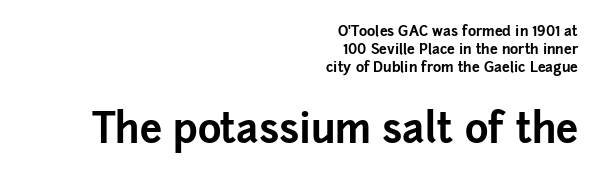
Q: Is the text bold? A: Yes.
Q: Is the text italic (slanted)? A: No, it is upright.
Q: Is the typeface a serif or a sans-serif typeface? A: Sans-serif.
Q: Is the text underlined? A: No.
Q: How is the paragraph aligned? A: Right-aligned.
Q: Is the spacing between letters normal or unusually wide? A: Normal.
Q: Is the spacing between lines tight, normal or loose? A: Normal.
Q: Which block of text is set in a larger size, the first (top) or the second (bottom)? A: The second (bottom) one.
Q: Width (condensed, normal, or wide)? A: Normal.
Q: Stroke contrast? A: Low.
Q: x-height? A: Medium.
Q: Monospaced? A: No.
